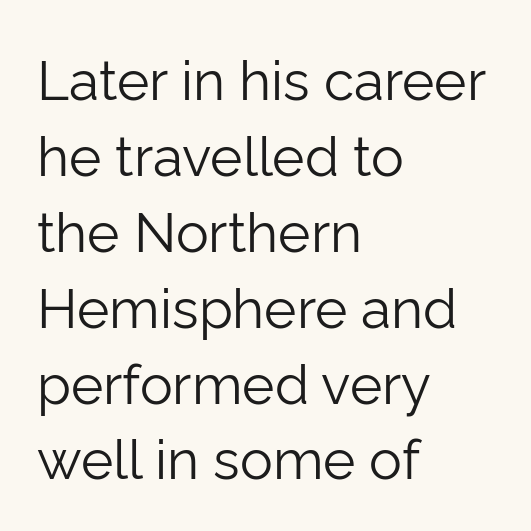
{"serif": "no", "italic": "no", "bold": "no", "weight": "light", "width": "normal", "stroke_contrast": "low", "x_height": "medium", "monospaced": "no", "underline": "no", "align": "left", "line_spacing": "normal", "line_spacing_ratio": 1.38, "letter_spacing": "normal", "letter_spacing_em": 0.0, "glyph_px": 55}
